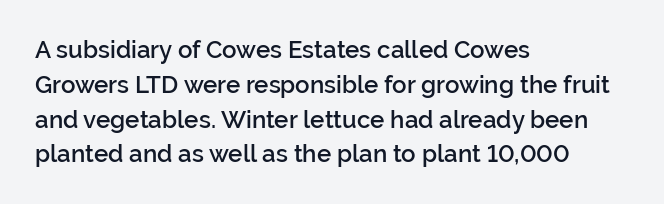
Notice how descenders clear the ascenders below comfortably — that's standard leading. It's the straight-up-and-down kind of type. Horizontally, the lines are justified to the leading edge only. Is the letter spacing exaggerated? No — it looks like the ordinary default. Semibold letterforms, between regular and bold.
